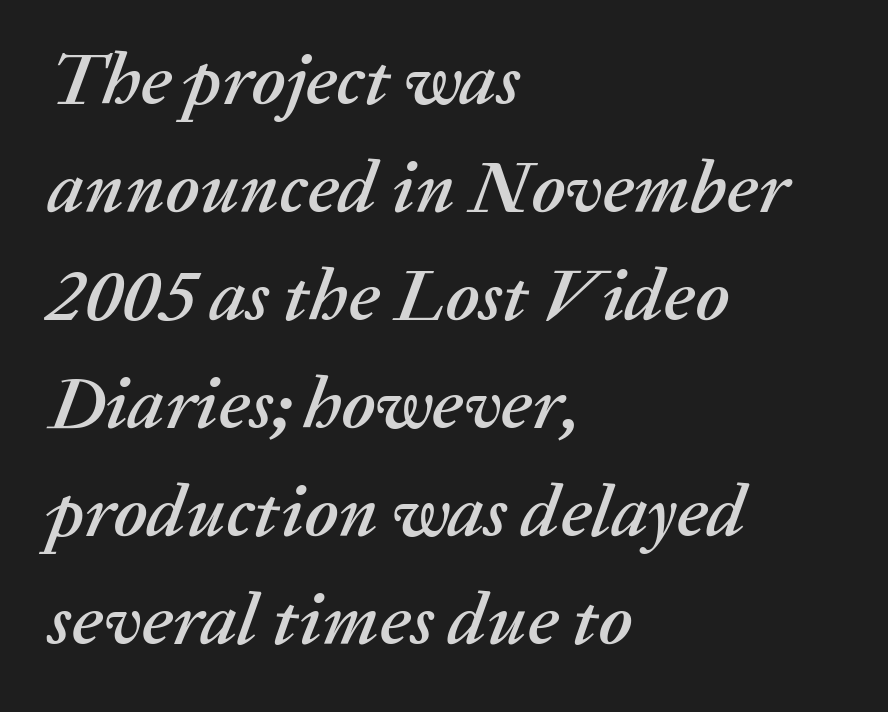
The image shows 74 px text type, italic (leaning right); set left-aligned, normal line spacing (1.46x), normal letter spacing, not underlined; medium stroke contrast and a medium x-height.
